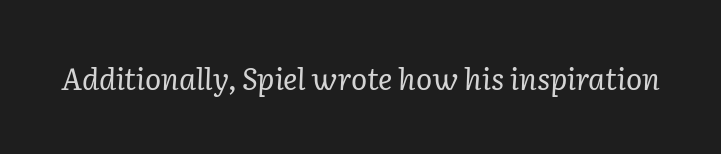
The image shows 30 px regular-weight serif type, italic (leaning right); set normal letter spacing, not underlined; low stroke contrast and a medium x-height.
